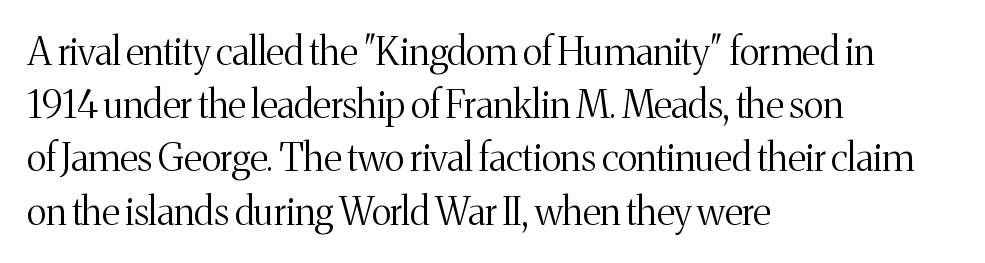
The image shows 38 px light serif type, upright; set left-aligned, normal line spacing (1.4x), normal letter spacing, not underlined; medium stroke contrast and a medium x-height.
